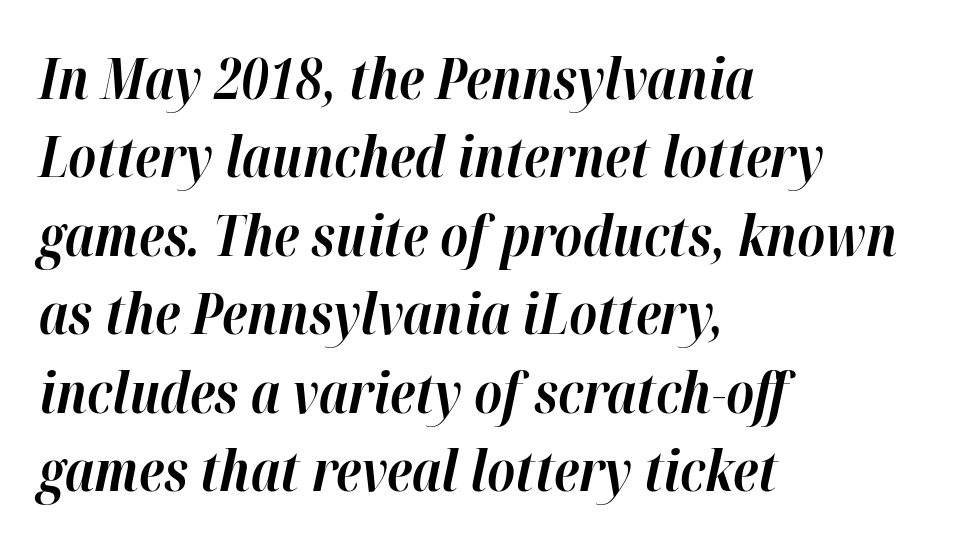
The image shows 56 px bold type, italic (leaning right); set left-aligned, normal line spacing (1.4x), normal letter spacing, not underlined; high stroke contrast and a medium x-height.
